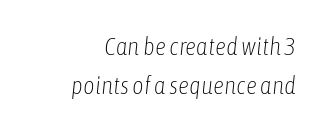
{"italic": "yes", "lean": "right", "slant_degrees": 6, "bold": "no", "underline": "no", "align": "right", "line_spacing": "normal", "line_spacing_ratio": 1.56, "letter_spacing": "normal", "letter_spacing_em": 0.0, "glyph_px": 25}
